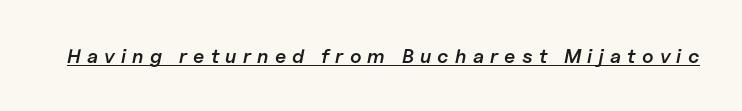
Does a line run under the words? Yes, clearly. The lettering tilts uniformly, giving the passage an italic look. Characters follow at a spacing far wider than the type designer built in. The font is running at a semibold setting, under full bold.
